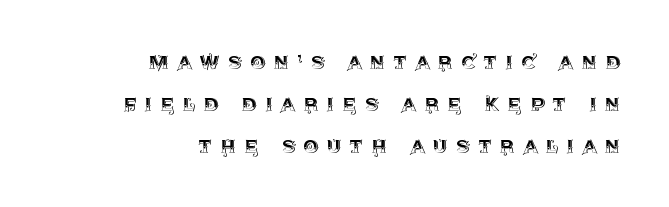
The foot of each line stays bare and open. Does the copy run flush right? Yes — the right margin is perfectly even. Posture: straight, roman, zero tilt. The rendering inserts visible extra space after every character.
